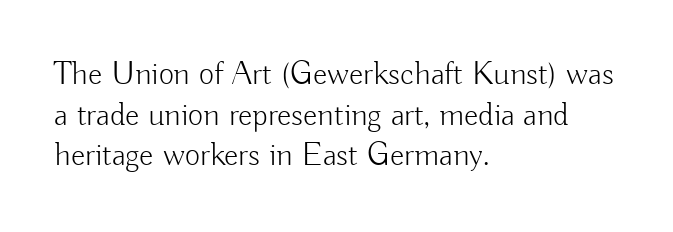
The face used here is proportionally spaced, like ordinary book or web type. Is the stroke heavy? The answer is a plain regular-or-lighter. Any mark beneath the type? The region is blank. This sample uses an upright cut, with every glyph sitting square on the baseline. Standard letterfit; no display-style spreading of the glyphs. The paragraph has a hard left edge and a soft right edge.
